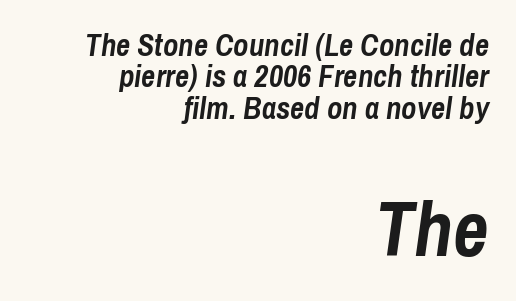
The vertical gap from one line to the next is small. This is oblique type, the kind used for emphasis or titles. The tracking reads as untouched default to a designer's eye. Layout note: lines flush right. Do the characters align in a grid? No, the font is proportional. The face used here appears at its bigger size in the lower chunk.
